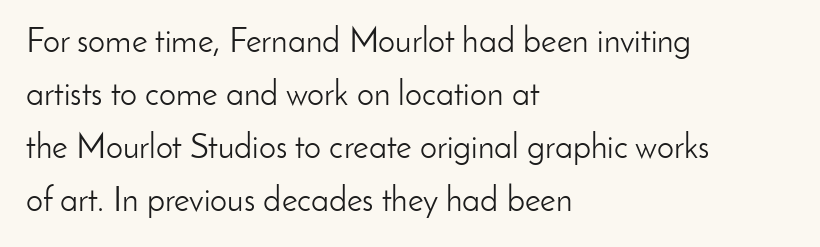
{"serif": "no", "italic": "no", "bold": "no", "weight": "light", "width": "normal", "stroke_contrast": "low", "x_height": "small", "monospaced": "no", "underline": "no", "align": "left", "line_spacing": "normal", "line_spacing_ratio": 1.56, "letter_spacing": "normal", "letter_spacing_em": 0.0, "glyph_px": 34}
